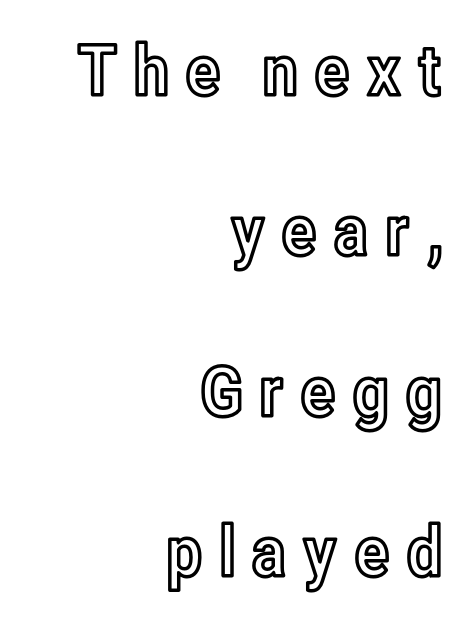
The image shows 70 px condensed type, upright; set right-aligned, loose line spacing (2.29x), not underlined; a medium x-height.
